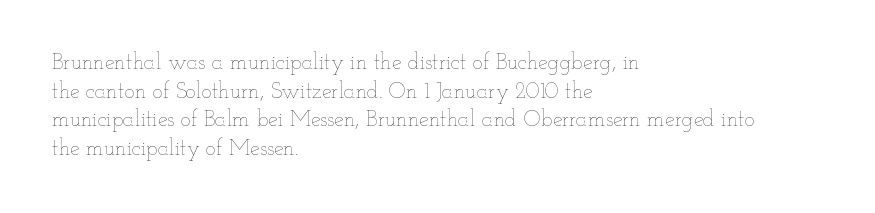
Q: Is the text bold? A: No.
Q: Is the text italic (slanted)? A: No, it is upright.
Q: Is the text underlined? A: No.
Q: How is the paragraph aligned? A: Left-aligned.
Q: Is the spacing between letters normal or unusually wide? A: Normal.
Q: Is the spacing between lines tight, normal or loose? A: Normal.
